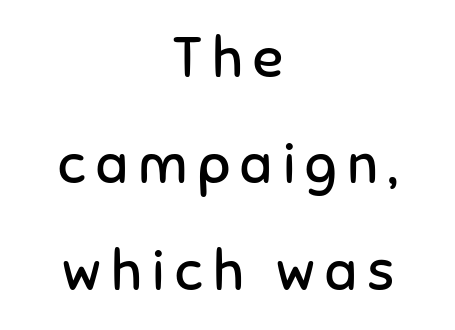
Ascenders rise straight up at ninety degrees. Notice how the passage keeps no hard edge, just a central spine. The face used here is proportionally spaced, like ordinary book or web type. The passage shown is not bold in any degree. The face used here is a sans, in the tradition of grotesques and geometrics. A great deal of white space separates one row of letters from the next.
